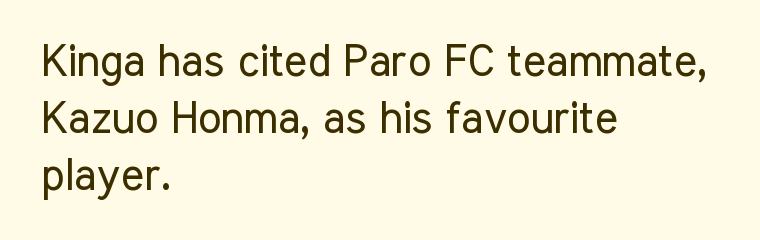
Q: Is the text bold? A: No.
Q: Is the text italic (slanted)? A: No, it is upright.
Q: Is the typeface a serif or a sans-serif typeface? A: Sans-serif.
Q: Is the text underlined? A: No.
Q: How is the paragraph aligned? A: Left-aligned.
Q: Is the spacing between letters normal or unusually wide? A: Normal.
Q: Is the spacing between lines tight, normal or loose? A: Normal.
Q: Width (condensed, normal, or wide)? A: Condensed.
Q: Stroke contrast? A: Low.
Q: x-height? A: Medium.
Q: Monospaced? A: No.
